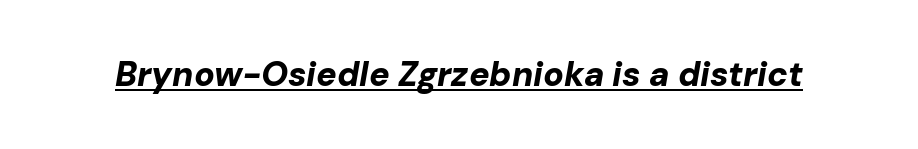
The image shows 34 px bold type, italic (leaning right); set normal letter spacing, underlined; low stroke contrast and a medium x-height.
